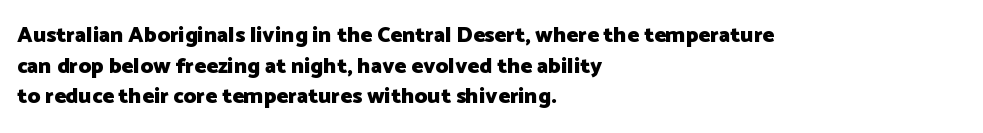
If you drew a line through each stem, it would be perfectly vertical. A normal amount of white space separates one row of letters from the next. Unmarked baselines from the first word to the last. Pretty heavy lettering here — definitely bold. The paragraph has a hard left edge and a soft right edge. These lines keep a tight, regular rhythm from letter to letter.
